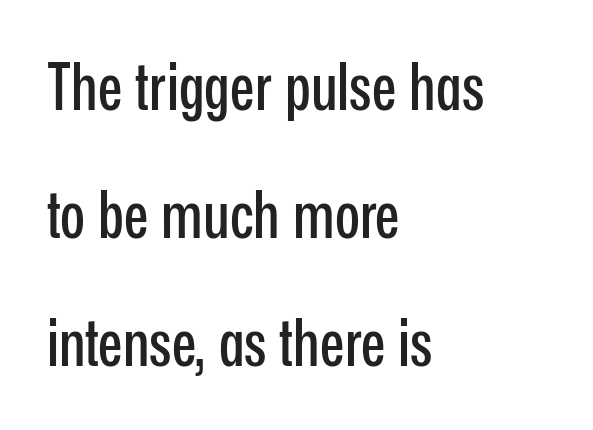
{"serif": "no", "italic": "no", "width": "condensed", "stroke_contrast": "low", "x_height": "medium", "monospaced": "no", "underline": "no", "align": "left", "line_spacing": "loose", "line_spacing_ratio": 1.97, "letter_spacing": "normal", "letter_spacing_em": 0.0, "glyph_px": 65}
